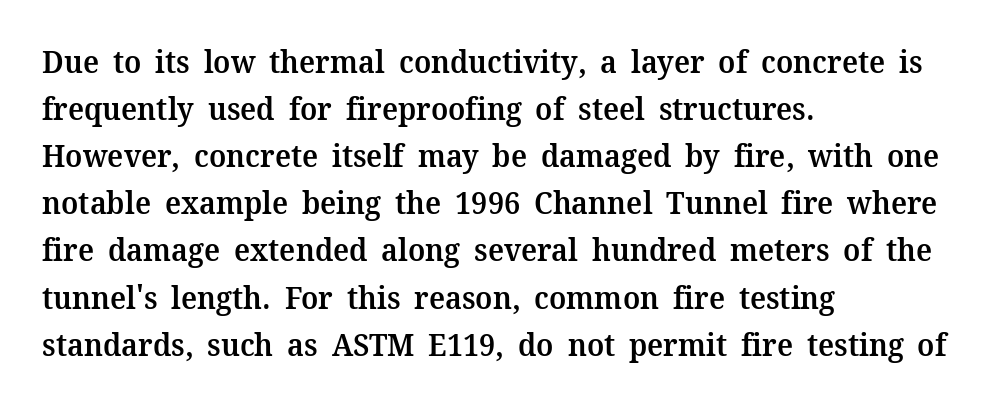
{"serif": "yes", "italic": "no", "bold": "semi", "weight": "semibold", "width": "normal", "stroke_contrast": "medium", "x_height": "medium", "monospaced": "no", "underline": "no", "align": "left", "line_spacing": "normal", "line_spacing_ratio": 1.52, "letter_spacing": "normal", "letter_spacing_em": 0.0, "glyph_px": 31}
